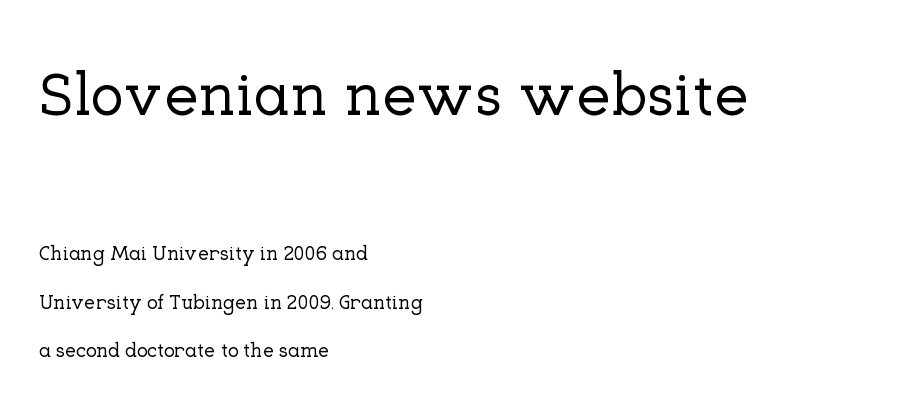
The image shows 61 px serif type, upright; set left-aligned, loose line spacing (2.42x), normal letter spacing, not underlined; the first (top) block is 3.05x larger; low stroke contrast and a medium x-height.
